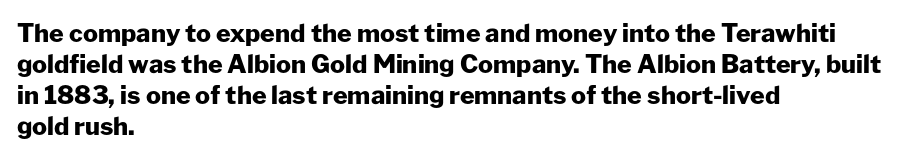
{"italic": "no", "bold": "yes", "underline": "no", "align": "left", "line_spacing_ratio": 1.24, "letter_spacing": "normal", "letter_spacing_em": 0.0, "glyph_px": 25}
